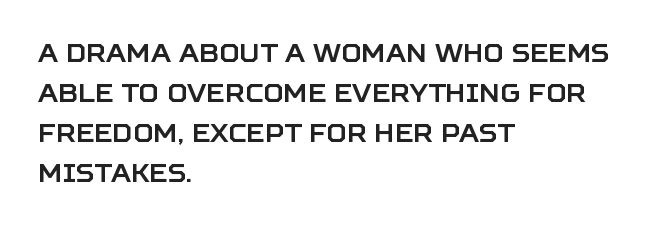
The image shows 25 px text type, upright; set left-aligned, normal line spacing (1.6x), normal letter spacing, not underlined.
